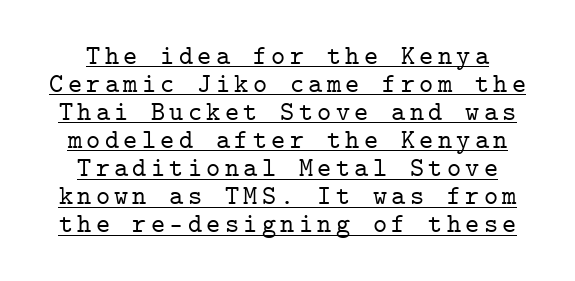
The image shows 27 px text type, upright; set tight line spacing (1.04x), underlined.
